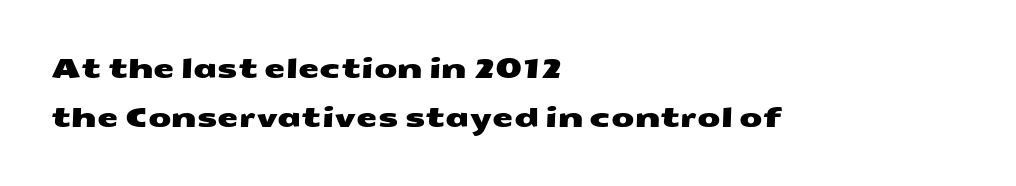
{"underline": "no", "align": "left", "line_spacing_ratio": 1.81, "letter_spacing": "normal", "letter_spacing_em": 0.0, "glyph_px": 27}
